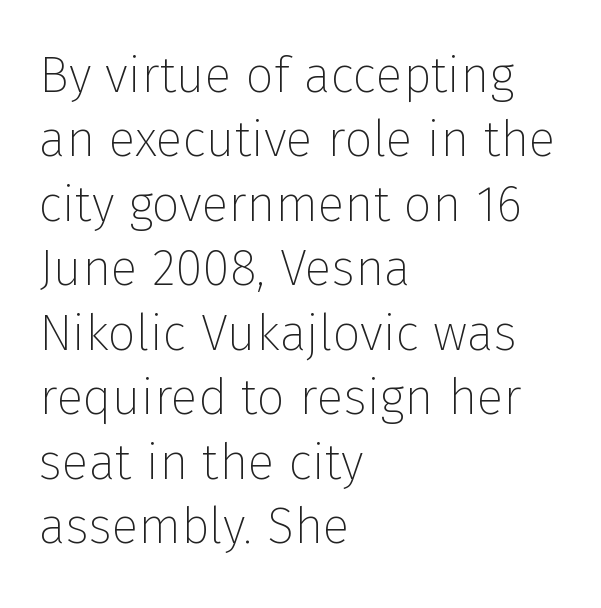
Q: Is the text bold? A: No.
Q: Is the text italic (slanted)? A: No, it is upright.
Q: Is the typeface a serif or a sans-serif typeface? A: Sans-serif.
Q: Is the text underlined? A: No.
Q: How is the paragraph aligned? A: Left-aligned.
Q: Is the spacing between letters normal or unusually wide? A: Normal.
Q: Is the spacing between lines tight, normal or loose? A: Normal.
Q: Width (condensed, normal, or wide)? A: Normal.
Q: Stroke contrast? A: Low.
Q: x-height? A: Medium.
Q: Monospaced? A: No.
